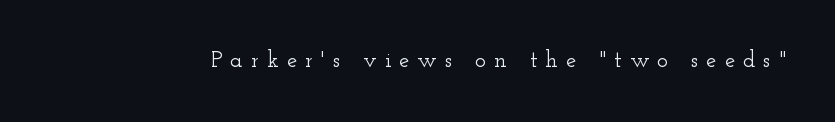
The image shows 23 px text type, upright; set unusually wide letter spacing (+0.35 em), not underlined.
